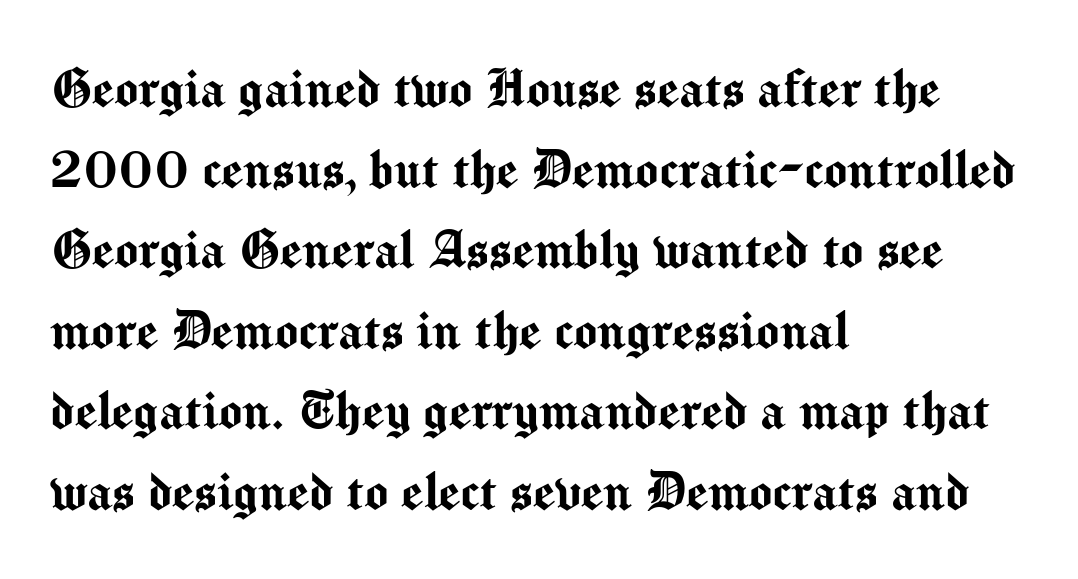
You could call the tracking neutral — neither tight nor loose. Tall strokes in this sample are plumb rather than angled. Plain, unruled lines of type. How would I describe the line gaps? Plain and ordinary. The letters advance in unequal steps, a hallmark of proportional type.
